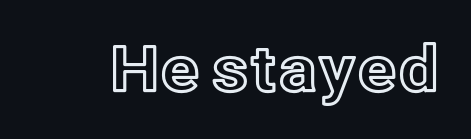
Q: Is the text italic (slanted)? A: No, it is upright.
Q: Is the text underlined? A: No.
Q: Is the spacing between letters normal or unusually wide? A: Normal.
Q: Width (condensed, normal, or wide)? A: Normal.
Q: x-height? A: Medium.
Q: Monospaced? A: No.
